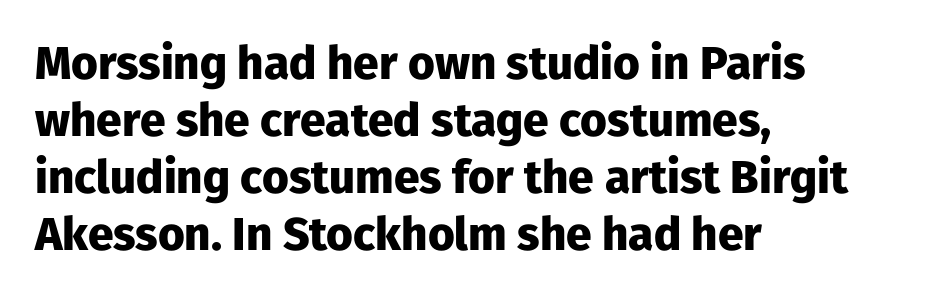
{"serif": "no", "italic": "no", "bold": "yes", "weight": "heavy", "width": "normal", "stroke_contrast": "low", "x_height": "medium", "monospaced": "no", "underline": "no", "align": "left", "line_spacing_ratio": 1.24, "letter_spacing": "normal", "letter_spacing_em": 0.0, "glyph_px": 46}
